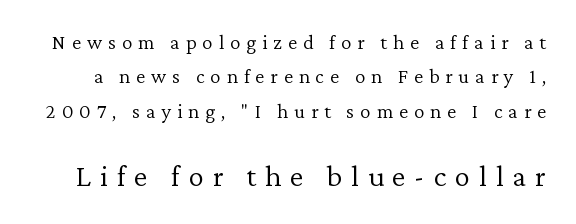
This rendering widens character spacing well past its baseline value. Is there much room between lines? A standard amount, neither cramped nor airy. Stroke terminals: seriffed. Plain, unruled lines of type. Is this a fixed-width face? No — the glyphs have proportional, varying widths. The composition opens small and finishes big.
